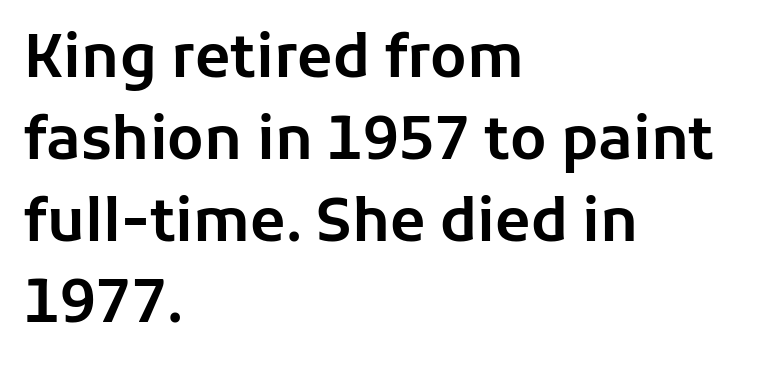
The image shows 58 px sans-serif type, upright; set left-aligned, normal line spacing (1.41x), normal letter spacing, not underlined; low stroke contrast and a medium x-height.
